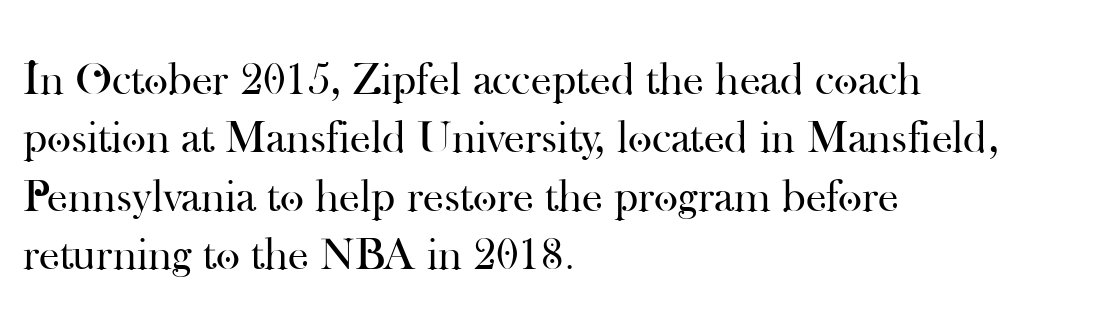
The image shows 46 px regular-weight serif type, upright; set left-aligned, normal line spacing (1.27x), normal letter spacing, not underlined; high stroke contrast and a small x-height.
